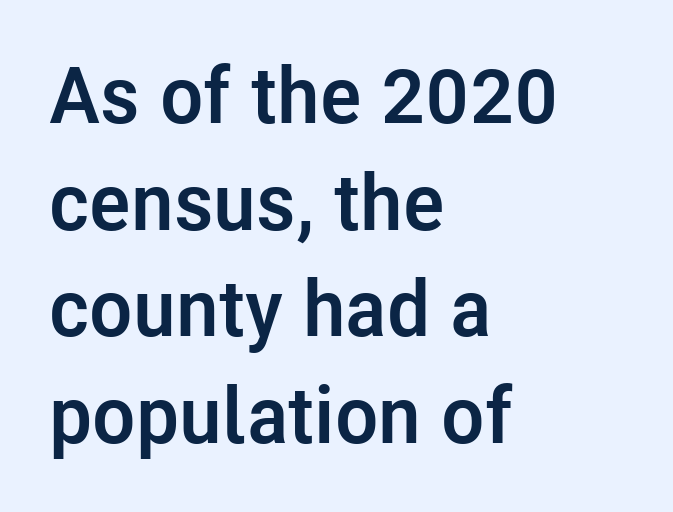
Q: Is the text bold? A: Yes.
Q: Is the text italic (slanted)? A: No, it is upright.
Q: Is the typeface a serif or a sans-serif typeface? A: Sans-serif.
Q: Is the text underlined? A: No.
Q: How is the paragraph aligned? A: Left-aligned.
Q: Is the spacing between letters normal or unusually wide? A: Normal.
Q: Is the spacing between lines tight, normal or loose? A: Normal.
Q: Width (condensed, normal, or wide)? A: Normal.
Q: Stroke contrast? A: Low.
Q: x-height? A: Medium.
Q: Monospaced? A: No.
